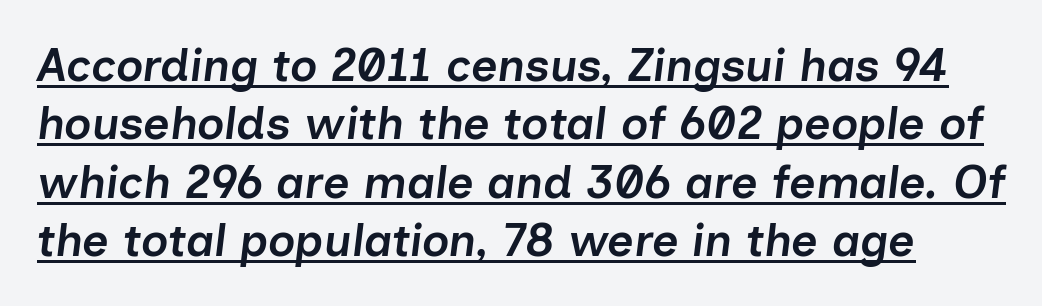
The image shows 46 px semibold type, italic (leaning right); set normal line spacing (1.27x), normal letter spacing, underlined; low stroke contrast and a medium x-height.
